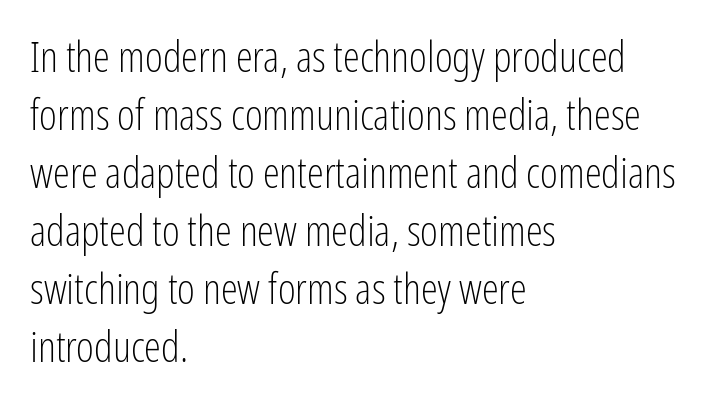
The image shows 43 px light, condensed sans-serif type, upright; set left-aligned, normal line spacing (1.35x), normal letter spacing, not underlined; low stroke contrast and a medium x-height.
